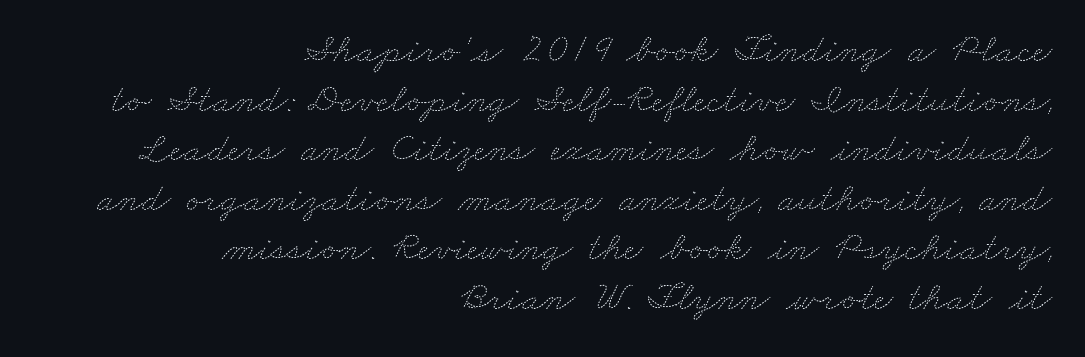
The line texture is even and compact thanks to regular tracking. Is this a fixed-width face? No — the glyphs have proportional, varying widths. The area under the type is left untouched. This is not heavy type; no bold has been used.
